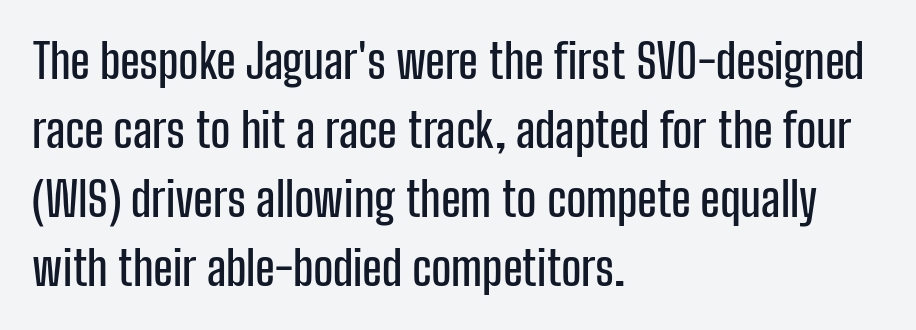
The image shows 47 px condensed sans-serif type, upright; set left-aligned, normal line spacing (1.47x), normal letter spacing, not underlined; low stroke contrast and a medium x-height.
